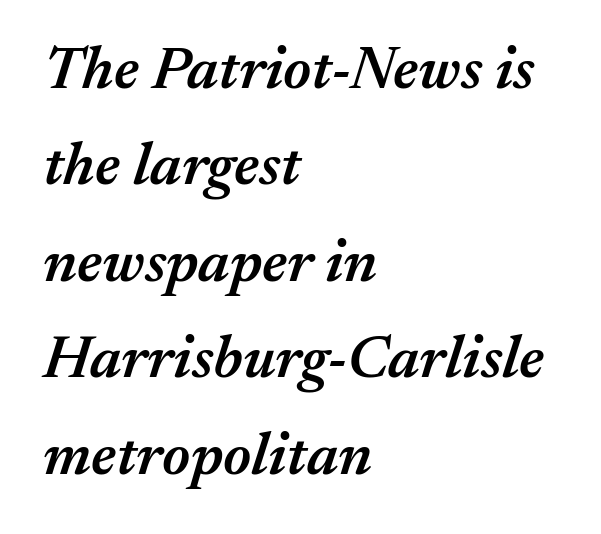
Q: Is the text bold? A: Semi-bold.
Q: Is the text italic (slanted)? A: Yes, it leans right by about 17 degrees.
Q: Is the text underlined? A: No.
Q: How is the paragraph aligned? A: Left-aligned.
Q: Is the spacing between letters normal or unusually wide? A: Normal.
Q: Is the spacing between lines tight, normal or loose? A: Normal.
Q: Width (condensed, normal, or wide)? A: Normal.
Q: Stroke contrast? A: Medium.
Q: x-height? A: Medium.
Q: Monospaced? A: No.
